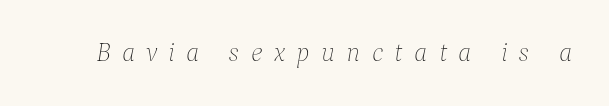
Letters have the restrained weight of plain body copy at most. Slant detected: the letters are inclined. Each row of text sits above clean, open space. Between one letter and the next there's a generous, obvious gap.
